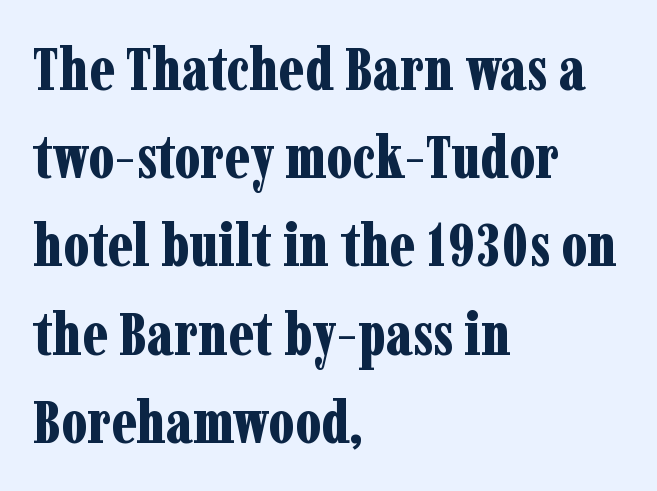
Each glyph is drawn with heavy, bold strokes. The face used here is rendered with its standard letterfit. These lines are set flush left with a ragged right edge. Ordinary non-slanted type is in use.
